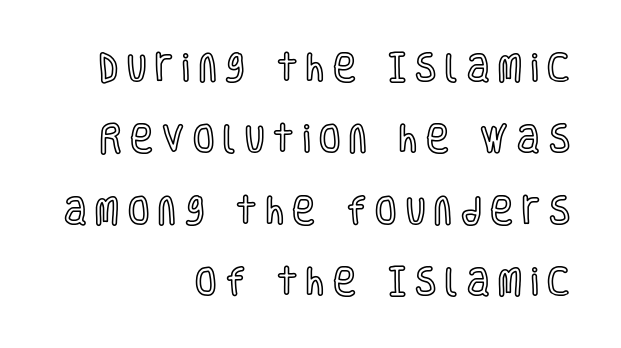
{"italic": "no", "width": "condensed", "x_height": "large", "monospaced": "no", "underline": "no", "align": "right", "line_spacing": "loose", "line_spacing_ratio": 2.3, "letter_spacing": "wide", "letter_spacing_em": 0.29, "glyph_px": 31}
